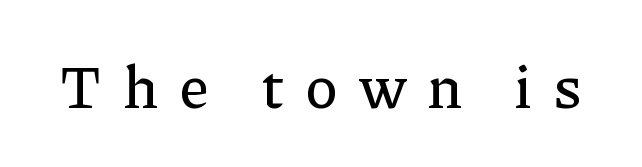
Q: Is the text italic (slanted)? A: No, it is upright.
Q: Is the typeface a serif or a sans-serif typeface? A: Serif.
Q: Is the text underlined? A: No.
Q: Is the spacing between letters normal or unusually wide? A: Unusually wide.
Q: Width (condensed, normal, or wide)? A: Normal.
Q: Stroke contrast? A: Low.
Q: x-height? A: Medium.
Q: Monospaced? A: No.
